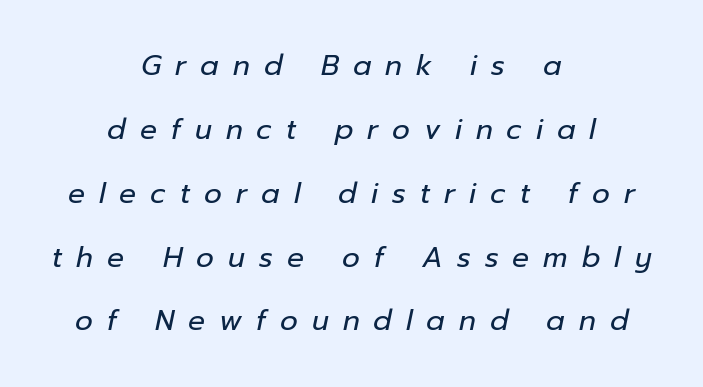
Honestly, there is no underline to notice here at all. Notice how the stems are inclined rather than vertical — that's the hallmark of italics. Leading is clearly above the norm, producing a sparse column. Centered paragraph, ragged on both sides. A quiet, ordinary-to-light weight characterises the typeface.
